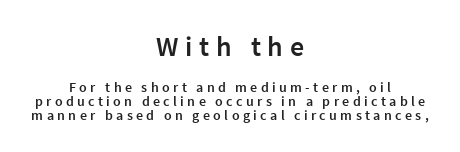
Q: Is the text bold? A: Semi-bold.
Q: Is the text italic (slanted)? A: No, it is upright.
Q: Is the typeface a serif or a sans-serif typeface? A: Sans-serif.
Q: Is the text underlined? A: No.
Q: How is the paragraph aligned? A: Centered.
Q: Is the spacing between letters normal or unusually wide? A: Unusually wide.
Q: Is the spacing between lines tight, normal or loose? A: Tight.
Q: Which block of text is set in a larger size, the first (top) or the second (bottom)? A: The first (top) one.
Q: Width (condensed, normal, or wide)? A: Normal.
Q: Stroke contrast? A: Low.
Q: x-height? A: Medium.
Q: Monospaced? A: No.
